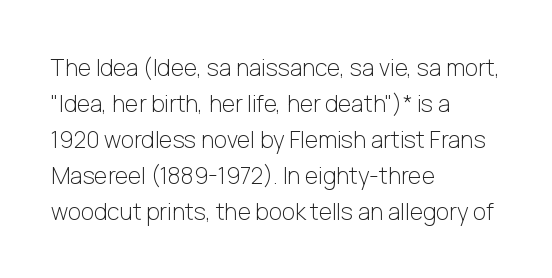
The foot of each line stays bare and open. It's the straight-up-and-down kind of type. The gaps between neighbouring characters are ordinary and unremarkable. A normal amount of white space separates one row of letters from the next. Typeset ragged right — the left edge is the straight one. Is the stroke heavy? The answer is a plain regular-or-lighter.
